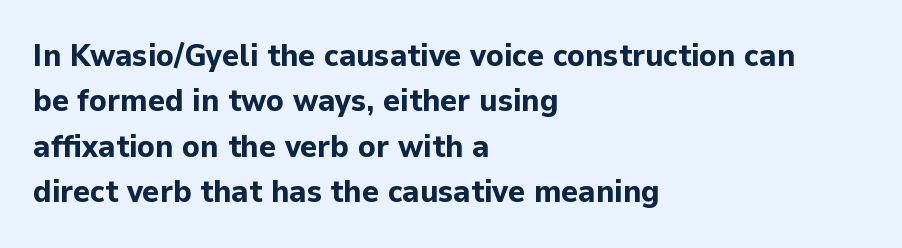
This sample uses a sans-serif face. Rows of type keep a routine distance in the vertical direction. Each letter keeps its own natural width here, so spacing adapts to shape. A bare baseline throughout the passage.
